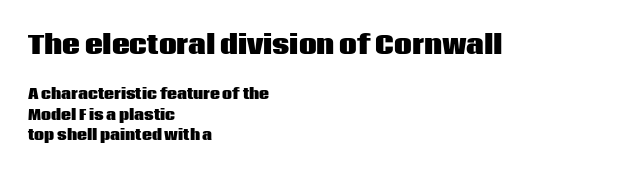
The image shows 25 px bold type, upright; set left-aligned, normal line spacing (1.45x), normal letter spacing, not underlined; the first (top) block is 1.79x larger.
